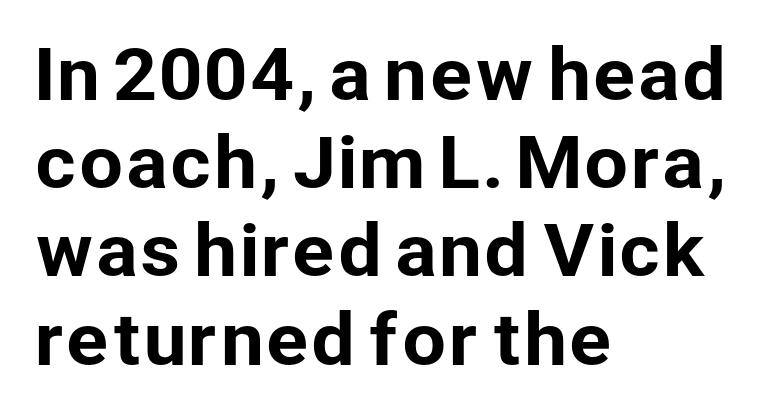
Q: Is the text italic (slanted)? A: No, it is upright.
Q: Is the typeface a serif or a sans-serif typeface? A: Sans-serif.
Q: Is the text underlined? A: No.
Q: How is the paragraph aligned? A: Left-aligned.
Q: Is the spacing between letters normal or unusually wide? A: Normal.
Q: Is the spacing between lines tight, normal or loose? A: Normal.
Q: Width (condensed, normal, or wide)? A: Normal.
Q: Stroke contrast? A: Low.
Q: x-height? A: Medium.
Q: Monospaced? A: No.
